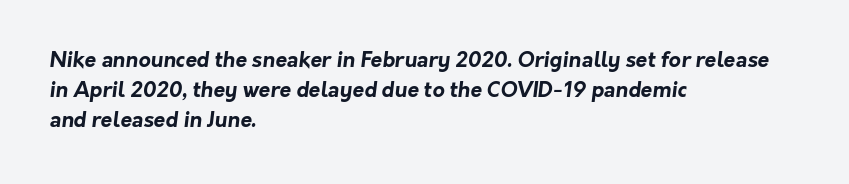
Q: Is the text bold? A: Yes.
Q: Is the text underlined? A: No.
Q: How is the paragraph aligned? A: Left-aligned.
Q: Is the spacing between letters normal or unusually wide? A: Normal.
Q: Is the spacing between lines tight, normal or loose? A: Normal.
